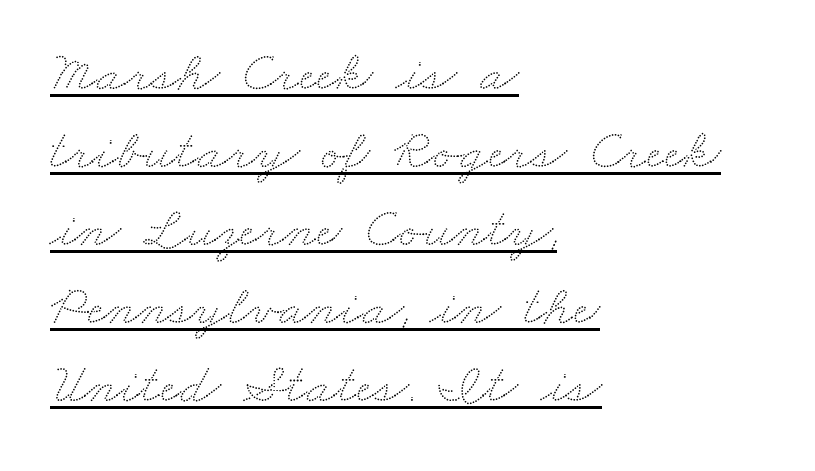
{"width": "wide", "stroke_contrast": "low", "x_height": "small", "monospaced": "no", "underline": "yes", "align": "left", "line_spacing": "normal", "line_spacing_ratio": 1.37, "letter_spacing": "normal", "letter_spacing_em": 0.0, "glyph_px": 57}
